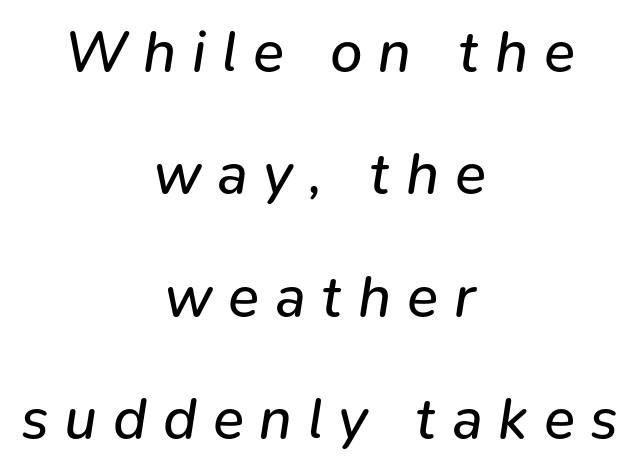
Q: Is the text bold? A: No.
Q: Is the text italic (slanted)? A: Yes, it leans right by about 9 degrees.
Q: Is the text underlined? A: No.
Q: How is the paragraph aligned? A: Centered.
Q: Is the spacing between letters normal or unusually wide? A: Unusually wide.
Q: Is the spacing between lines tight, normal or loose? A: Loose.
Q: Width (condensed, normal, or wide)? A: Normal.
Q: Stroke contrast? A: Low.
Q: x-height? A: Medium.
Q: Monospaced? A: No.
